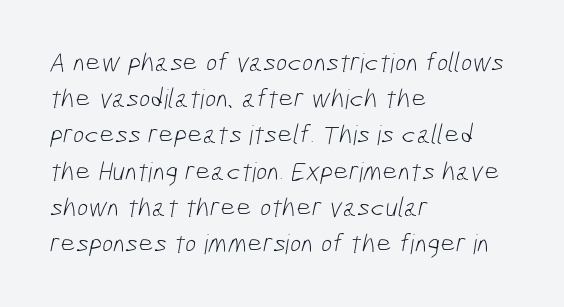
The image shows 27 px text type; set left-aligned, normal line spacing (1.34x), normal letter spacing, not underlined.
